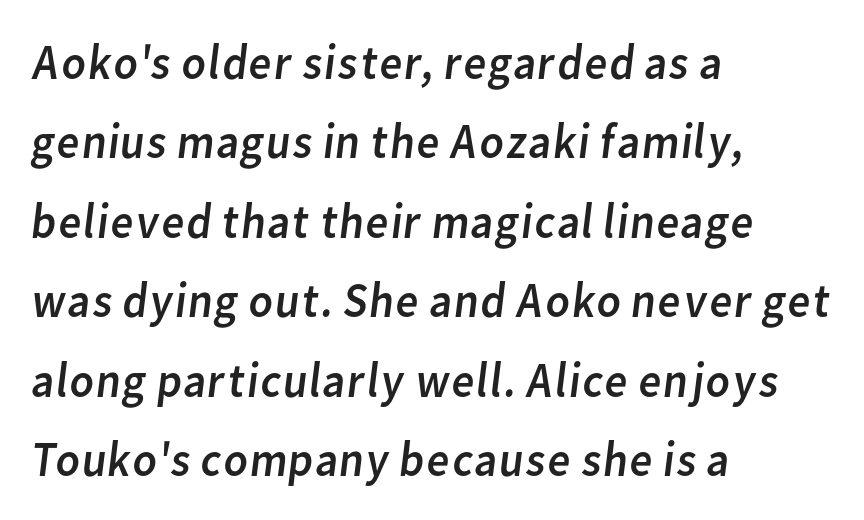
{"serif": "no", "bold": "no", "weight": "regular", "width": "normal", "stroke_contrast": "low", "x_height": "medium", "monospaced": "no", "underline": "no", "align": "left", "line_spacing": "normal", "line_spacing_ratio": 1.59, "letter_spacing": "normal", "letter_spacing_em": 0.0, "glyph_px": 50}
